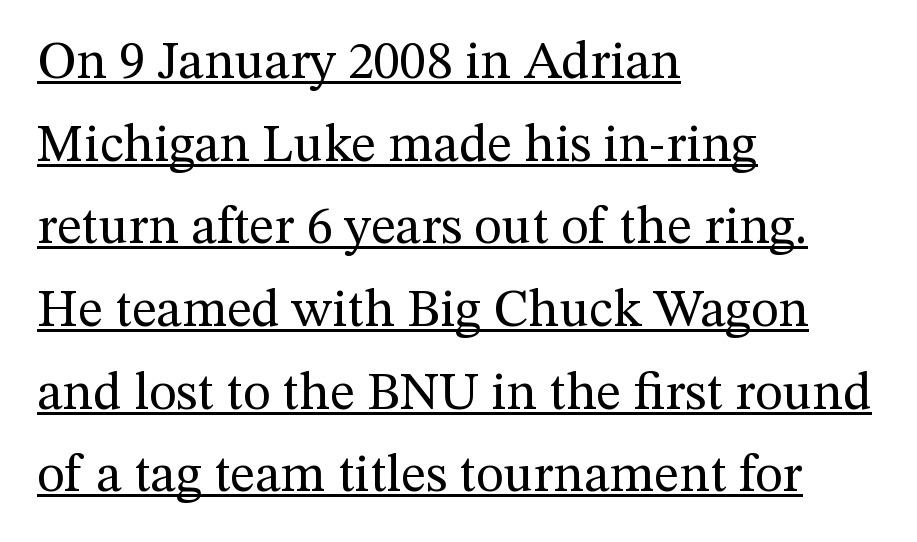
The image shows 53 px regular-weight serif type, upright; set left-aligned, normal line spacing (1.56x), normal letter spacing, underlined; medium stroke contrast and a medium x-height.
